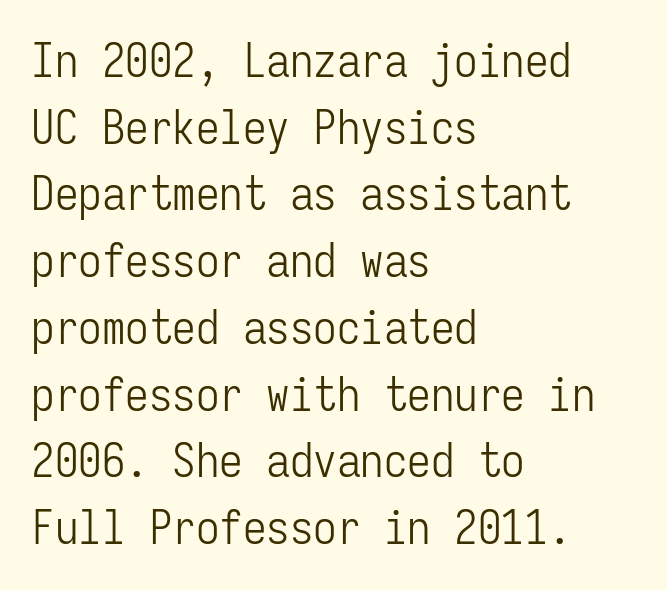
Q: Is the text bold? A: No.
Q: Is the text italic (slanted)? A: No, it is upright.
Q: Is the typeface a serif or a sans-serif typeface? A: Sans-serif.
Q: Is the text underlined? A: No.
Q: How is the paragraph aligned? A: Left-aligned.
Q: Is the spacing between letters normal or unusually wide? A: Normal.
Q: Is the spacing between lines tight, normal or loose? A: Normal.
Q: Width (condensed, normal, or wide)? A: Condensed.
Q: Stroke contrast? A: Low.
Q: x-height? A: Medium.
Q: Monospaced? A: Yes.
